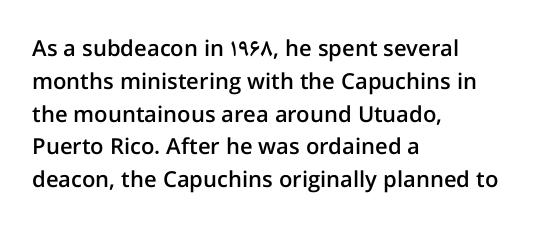
Q: Is the text bold? A: Semi-bold.
Q: Is the text italic (slanted)? A: No, it is upright.
Q: Is the text underlined? A: No.
Q: How is the paragraph aligned? A: Left-aligned.
Q: Is the spacing between letters normal or unusually wide? A: Normal.
Q: Is the spacing between lines tight, normal or loose? A: Normal.
